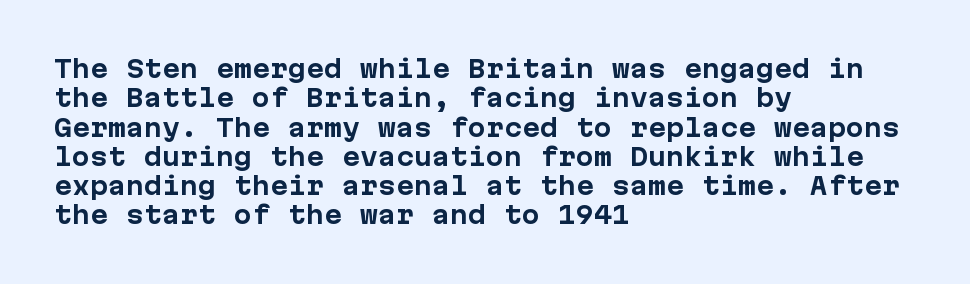
{"italic": "no", "bold": "yes", "underline": "no", "align": "left", "line_spacing_ratio": 1.22, "letter_spacing": "normal", "letter_spacing_em": 0.0, "glyph_px": 24}
